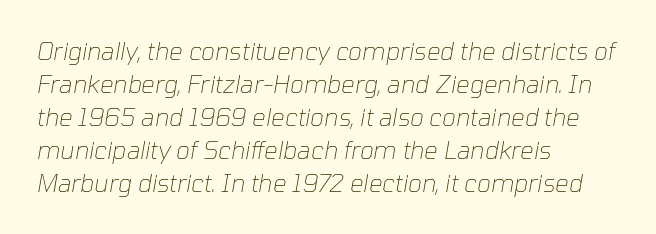
The horizontal fit of the characters is conventional and even. The space between consecutive lines is moderate. Summary of weight: not heavy and not bold. Check under the words: just untouched page.
